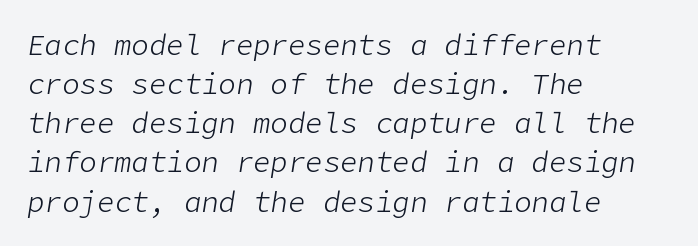
The image shows 29 px light type, italic (leaning right); set left-aligned, normal line spacing (1.35x), normal letter spacing, not underlined; low stroke contrast and a medium x-height.
